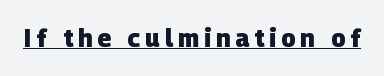
The image shows 24 px bold type; set unusually wide letter spacing (+0.21 em), underlined.
